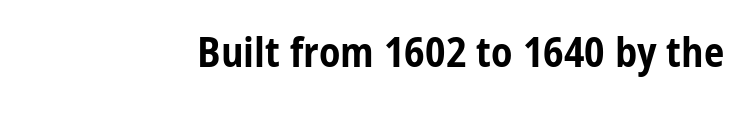
The image shows 41 px bold, condensed sans-serif type, upright; set normal letter spacing, not underlined; low stroke contrast and a medium x-height.
